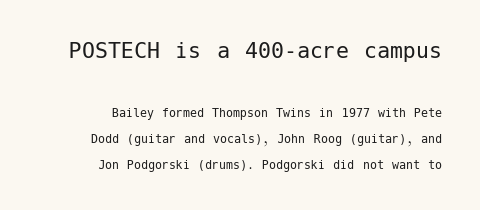
The passage shown is not bold in any degree. In this sample the first text group is rendered at the bigger scale. Honestly, there is no underline to notice here at all. Posture: upright roman. Glyph-to-glyph distance matches everyday printed text.
